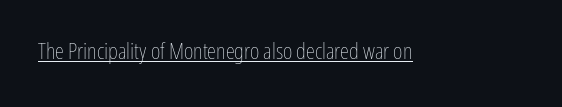
The image shows 23 px text type, upright; set normal letter spacing, underlined.
